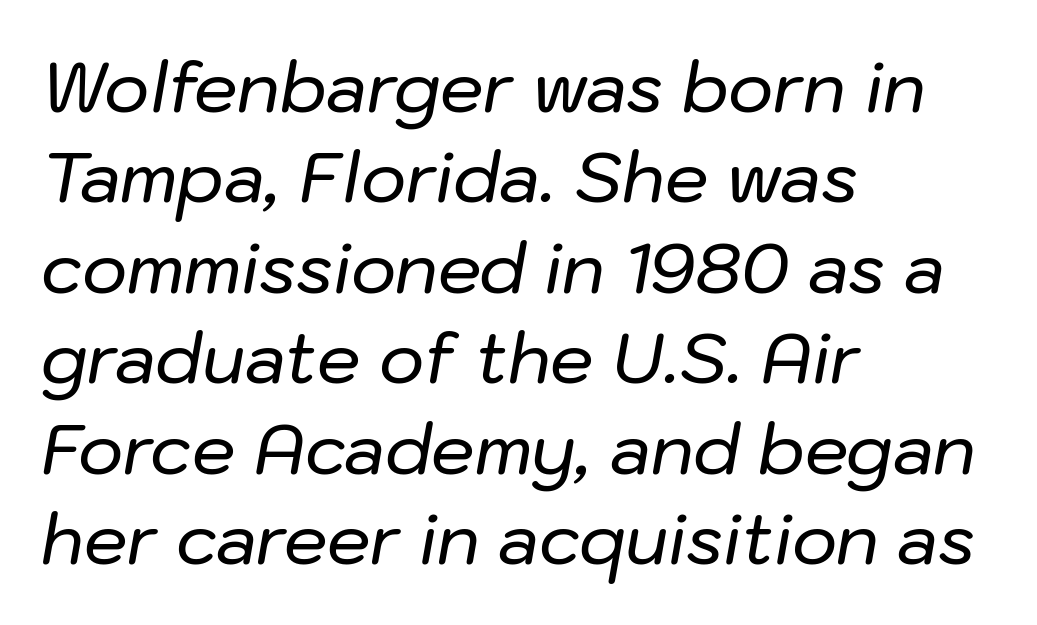
{"italic": "yes", "lean": "right", "slant_degrees": 10, "width": "normal", "stroke_contrast": "low", "x_height": "medium", "monospaced": "no", "underline": "no", "align": "left", "line_spacing": "normal", "line_spacing_ratio": 1.31, "letter_spacing": "normal", "letter_spacing_em": 0.0, "glyph_px": 69}
